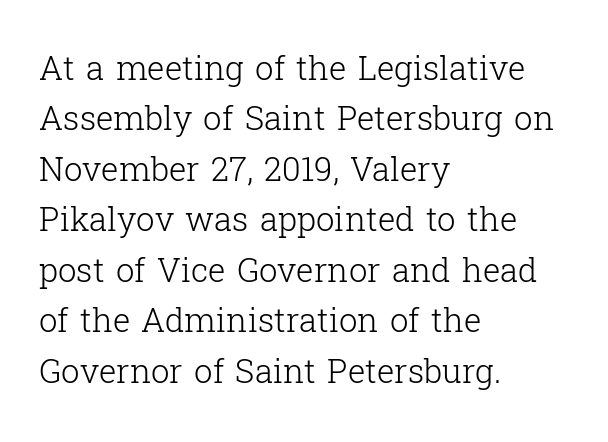
The image shows 33 px light serif type, upright; set left-aligned, normal line spacing (1.53x), normal letter spacing, not underlined; low stroke contrast and a medium x-height.
